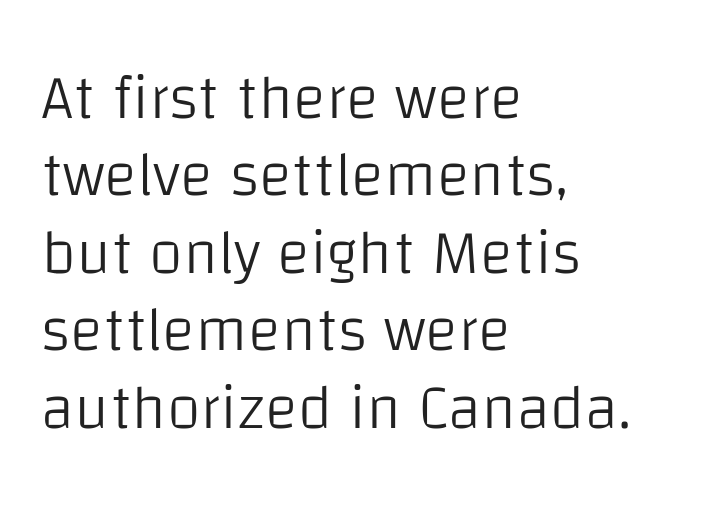
The image shows 62 px light sans-serif type, upright; set left-aligned, normal line spacing (1.25x), normal letter spacing, not underlined; low stroke contrast and a large x-height.
